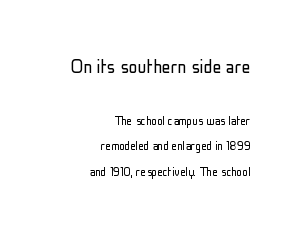
The image shows 22 px text type, upright; set right-aligned, line spacing 1.82x, normal letter spacing, not underlined; the first (top) block is 1.57x larger.
